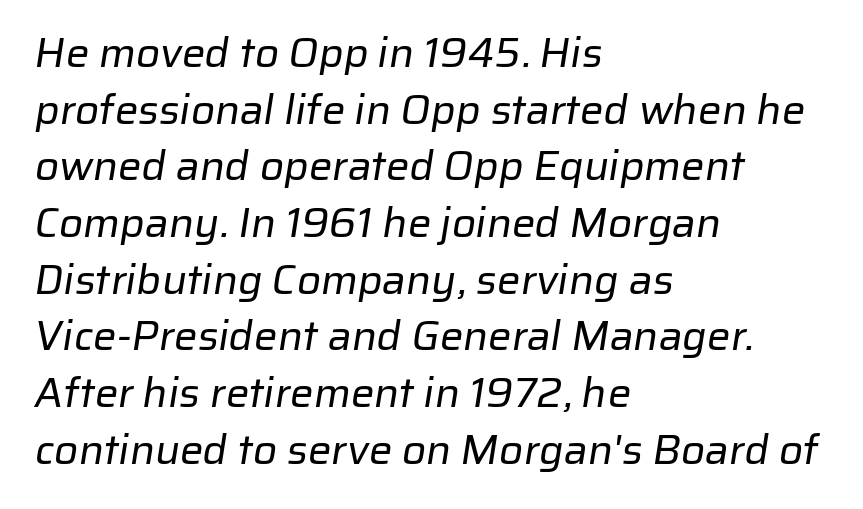
Q: Is the text bold? A: No.
Q: Is the typeface a serif or a sans-serif typeface? A: Sans-serif.
Q: Is the text underlined? A: No.
Q: How is the paragraph aligned? A: Left-aligned.
Q: Is the spacing between letters normal or unusually wide? A: Normal.
Q: Is the spacing between lines tight, normal or loose? A: Normal.
Q: Width (condensed, normal, or wide)? A: Normal.
Q: Stroke contrast? A: Low.
Q: x-height? A: Medium.
Q: Monospaced? A: No.
